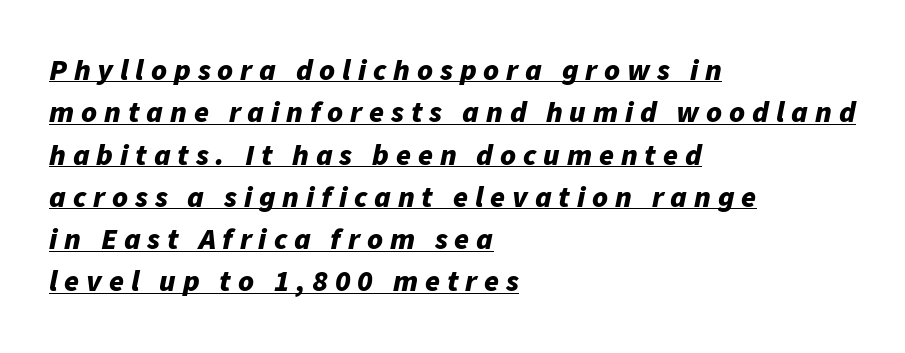
{"italic": "yes", "lean": "right", "slant_degrees": 11, "bold": "yes", "weight": "bold", "width": "normal", "stroke_contrast": "low", "x_height": "medium", "monospaced": "no", "underline": "yes", "align": "left", "line_spacing": "normal", "line_spacing_ratio": 1.41, "letter_spacing": "wide", "letter_spacing_em": 0.23, "glyph_px": 30}
